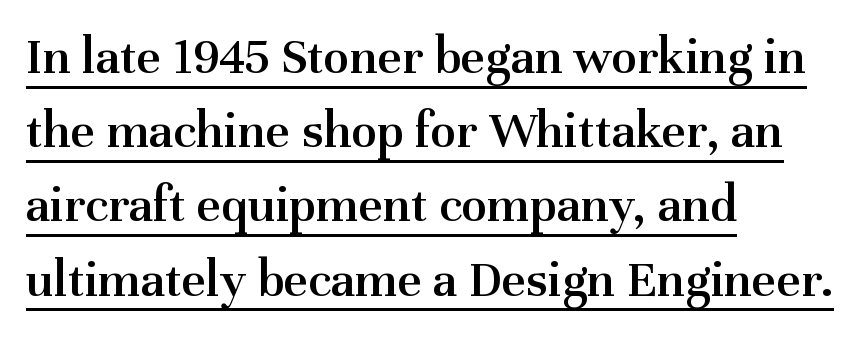
Q: Is the text bold? A: Semi-bold.
Q: Is the text italic (slanted)? A: No, it is upright.
Q: Is the typeface a serif or a sans-serif typeface? A: Serif.
Q: Is the text underlined? A: Yes.
Q: How is the paragraph aligned? A: Left-aligned.
Q: Is the spacing between letters normal or unusually wide? A: Normal.
Q: Is the spacing between lines tight, normal or loose? A: Normal.
Q: Width (condensed, normal, or wide)? A: Normal.
Q: Stroke contrast? A: Medium.
Q: x-height? A: Medium.
Q: Monospaced? A: No.
